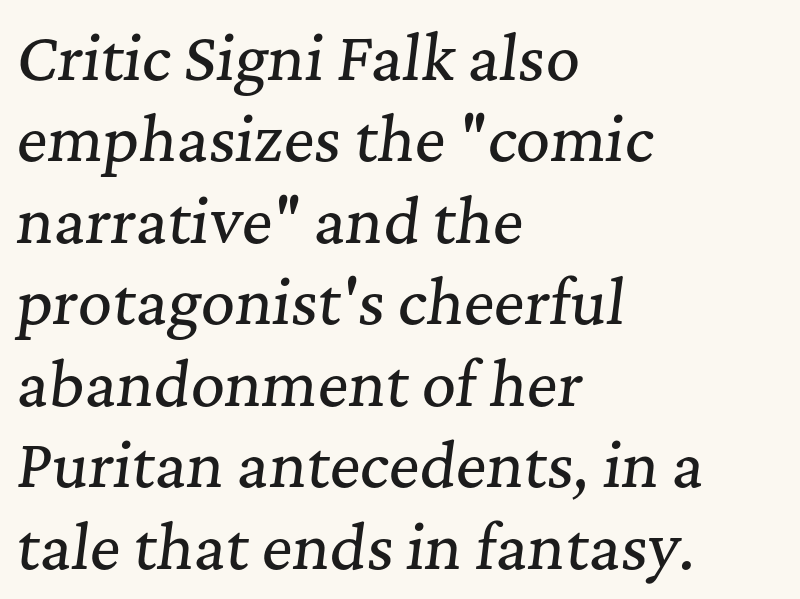
{"serif": "yes", "italic": "yes", "lean": "right", "slant_degrees": 7, "width": "normal", "stroke_contrast": "medium", "x_height": "medium", "monospaced": "no", "underline": "no", "align": "left", "line_spacing": "normal", "line_spacing_ratio": 1.38, "letter_spacing": "normal", "letter_spacing_em": 0.0, "glyph_px": 59}
